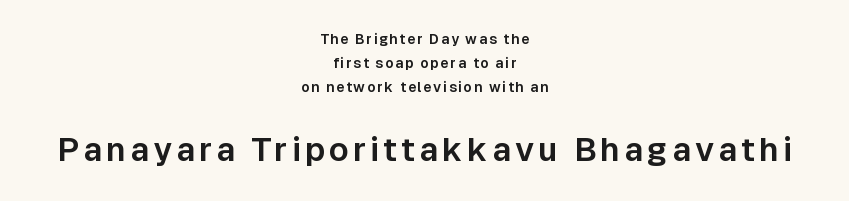
Q: Is the text italic (slanted)? A: No, it is upright.
Q: Is the typeface a serif or a sans-serif typeface? A: Sans-serif.
Q: Is the text underlined? A: No.
Q: How is the paragraph aligned? A: Centered.
Q: Which block of text is set in a larger size, the first (top) or the second (bottom)? A: The second (bottom) one.
Q: Width (condensed, normal, or wide)? A: Normal.
Q: Stroke contrast? A: Low.
Q: x-height? A: Medium.
Q: Monospaced? A: No.
